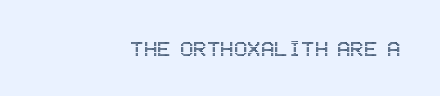
Q: Is the text italic (slanted)? A: No, it is upright.
Q: Is the text underlined? A: No.
Q: How is the paragraph aligned? A: Right-aligned.
Q: Is the spacing between letters normal or unusually wide? A: Normal.
